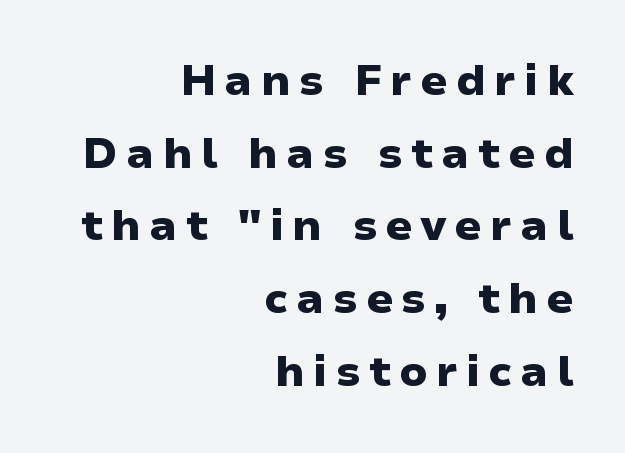
The image shows 43 px heavy, wide sans-serif type, upright; set right-aligned, normal line spacing (1.69x), not underlined; low stroke contrast and a medium x-height.
